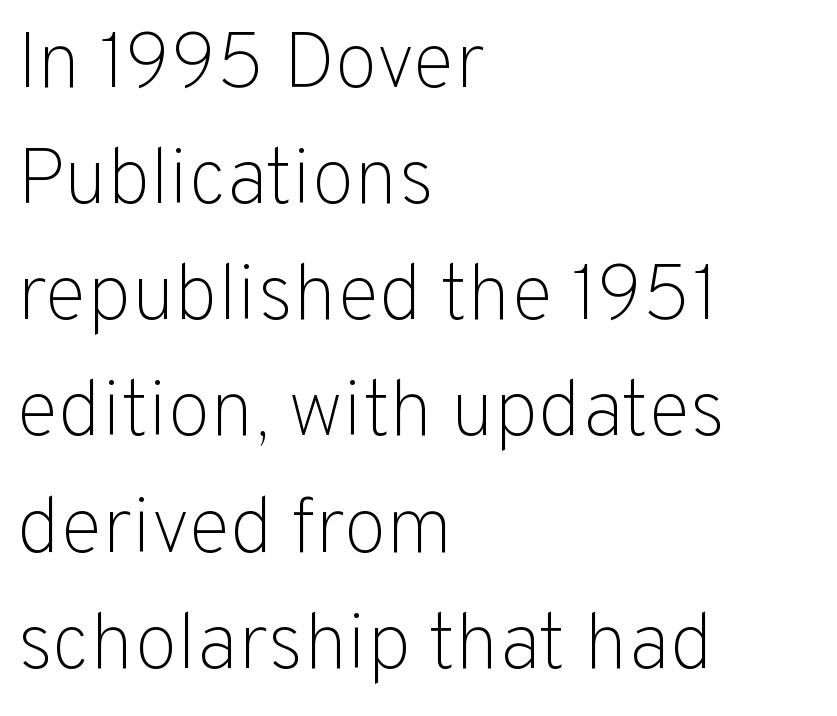
Q: Is the text bold? A: No.
Q: Is the text italic (slanted)? A: No, it is upright.
Q: Is the typeface a serif or a sans-serif typeface? A: Sans-serif.
Q: Is the text underlined? A: No.
Q: How is the paragraph aligned? A: Left-aligned.
Q: Is the spacing between letters normal or unusually wide? A: Normal.
Q: Is the spacing between lines tight, normal or loose? A: Normal.
Q: Width (condensed, normal, or wide)? A: Normal.
Q: Stroke contrast? A: Low.
Q: x-height? A: Medium.
Q: Monospaced? A: No.
